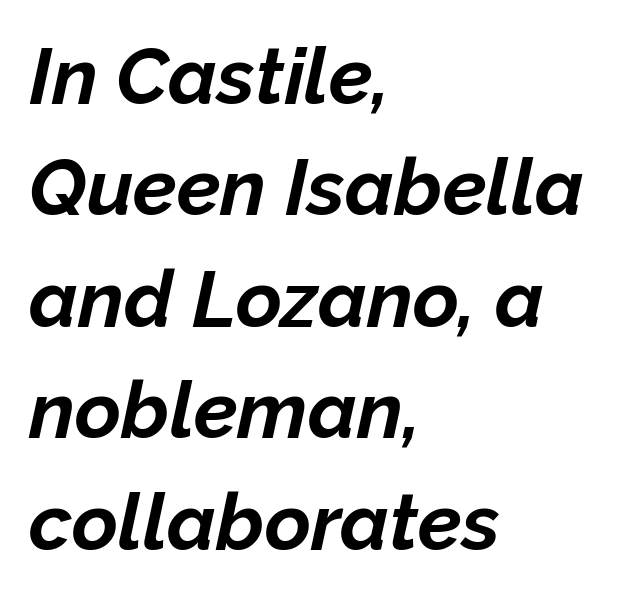
The image shows 79 px bold type, italic (leaning right); set left-aligned, normal line spacing (1.41x), normal letter spacing, not underlined; low stroke contrast and a medium x-height.
